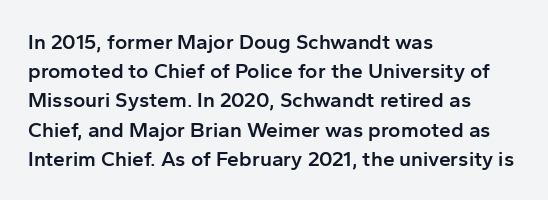
Q: Is the text bold? A: Semi-bold.
Q: Is the text italic (slanted)? A: No, it is upright.
Q: Is the text underlined? A: No.
Q: How is the paragraph aligned? A: Left-aligned.
Q: Is the spacing between letters normal or unusually wide? A: Normal.
Q: Is the spacing between lines tight, normal or loose? A: Normal.
